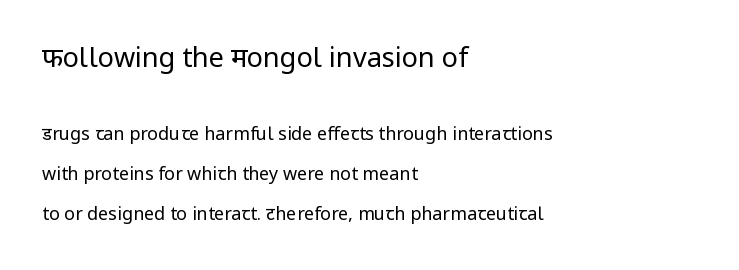
Look at the glyph heights: the upper group is clearly the bigger setting. Plain, unruled lines of type. The space between consecutive lines is lavish. Which margin do the lines hug? The left one — the right edge is uneven. Characters remain perfectly vertical along every line. The weight tops out at a normal text grade.
